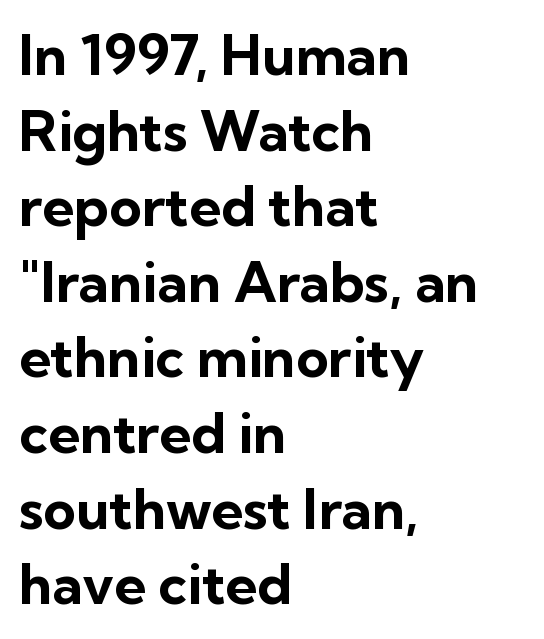
The image shows 56 px bold sans-serif type, upright; set left-aligned, normal line spacing (1.35x), normal letter spacing, not underlined; low stroke contrast and a medium x-height.
